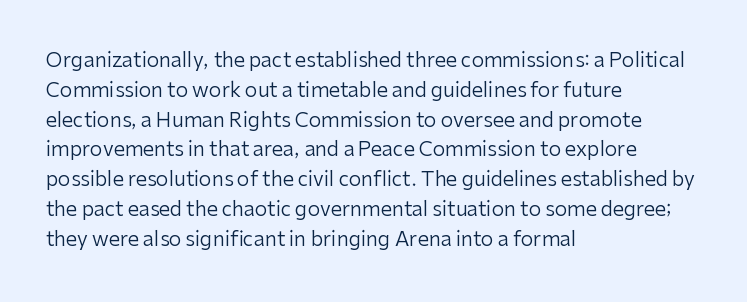
The image shows 20 px text type, upright; set left-aligned, normal line spacing (1.49x), normal letter spacing, not underlined.
